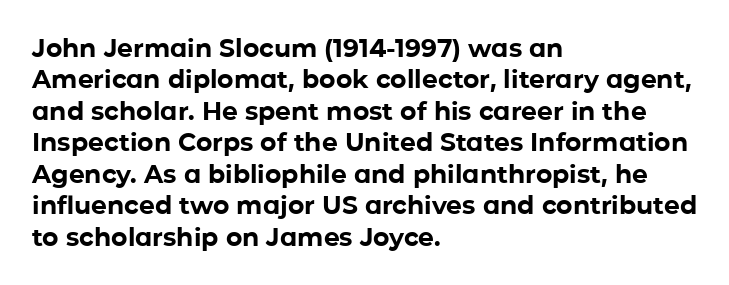
{"italic": "no", "bold": "yes", "underline": "no", "align": "left", "line_spacing": "normal", "line_spacing_ratio": 1.26, "letter_spacing": "normal", "letter_spacing_em": 0.0, "glyph_px": 25}
